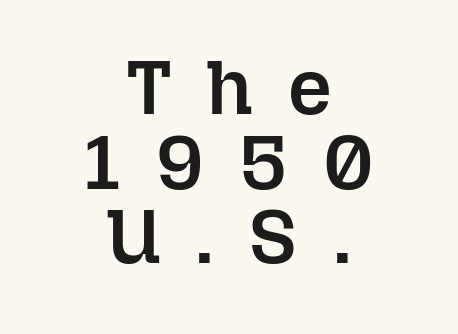
The image shows 77 px semibold type, upright; set centered, tight line spacing (0.97x), unusually wide letter spacing (+0.46 em), not underlined; low stroke contrast and a medium x-height.
